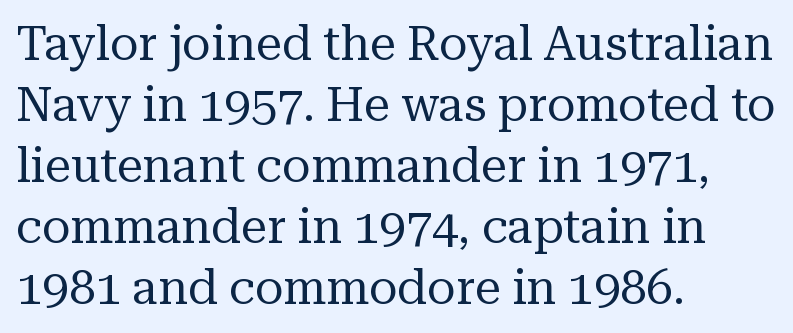
Q: Is the text bold? A: No.
Q: Is the text italic (slanted)? A: No, it is upright.
Q: Is the typeface a serif or a sans-serif typeface? A: Serif.
Q: Is the text underlined? A: No.
Q: How is the paragraph aligned? A: Left-aligned.
Q: Is the spacing between letters normal or unusually wide? A: Normal.
Q: Is the spacing between lines tight, normal or loose? A: Normal.
Q: Width (condensed, normal, or wide)? A: Normal.
Q: Stroke contrast? A: Medium.
Q: x-height? A: Medium.
Q: Monospaced? A: No.
